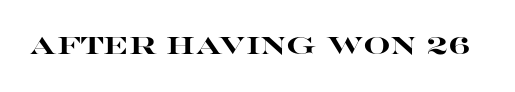
What stands out about the letter spacing? Nothing — it is the standard amount. Upright lettering throughout. Bold? Absolutely — the strokes are thick and heavy. The glyphs are unaccompanied by any horizontal stroke below them.
